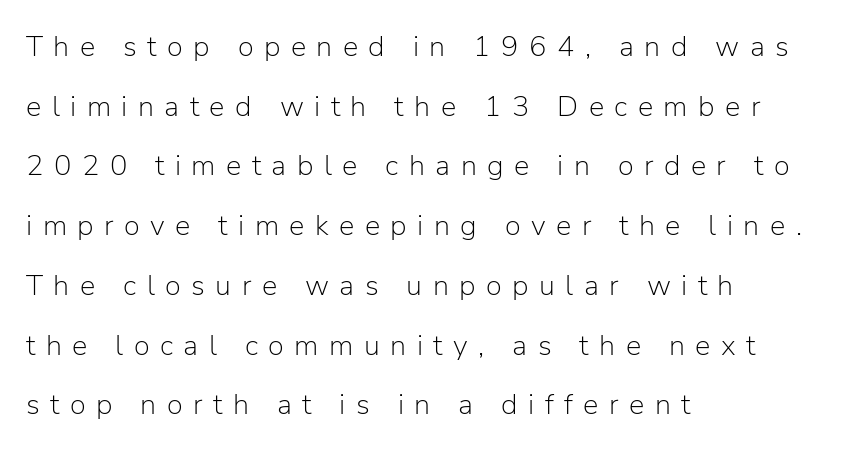
The passage shown is not underscored anywhere. The letters carry no serifs — their stems end cleanly without finishing strokes. Each new line begins a long way beneath the previous one. Style check: upright. Do the characters align in a grid? No, the font is proportional.
